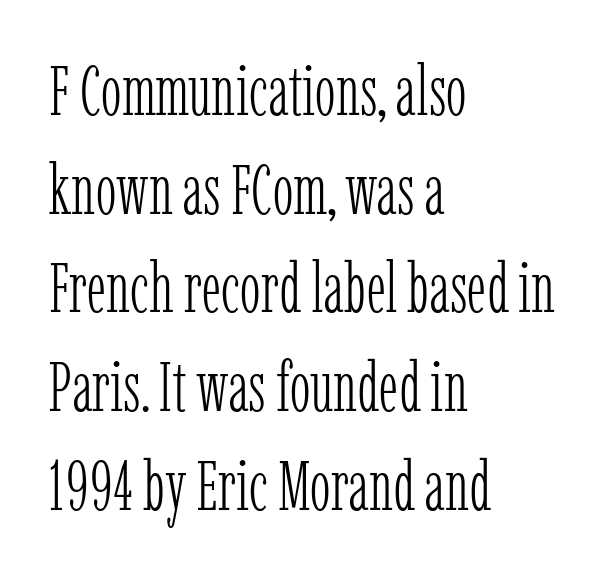
{"serif": "yes", "italic": "no", "bold": "no", "weight": "light", "width": "condensed", "stroke_contrast": "low", "x_height": "medium", "monospaced": "no", "underline": "no", "align": "left", "line_spacing": "normal", "line_spacing_ratio": 1.41, "letter_spacing": "normal", "letter_spacing_em": 0.0, "glyph_px": 70}
